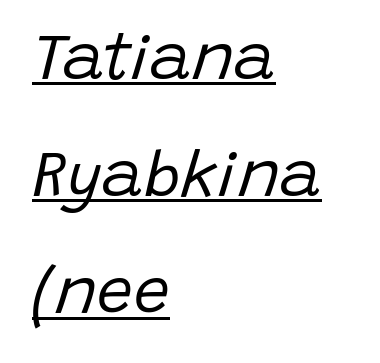
The passage is arranged the way most books set body copy — flush left. The rendering keeps characters at their native spacing. The letters advance in unequal steps, a hallmark of proportional type. The typesetting does not lean heavy: it is not bold.
